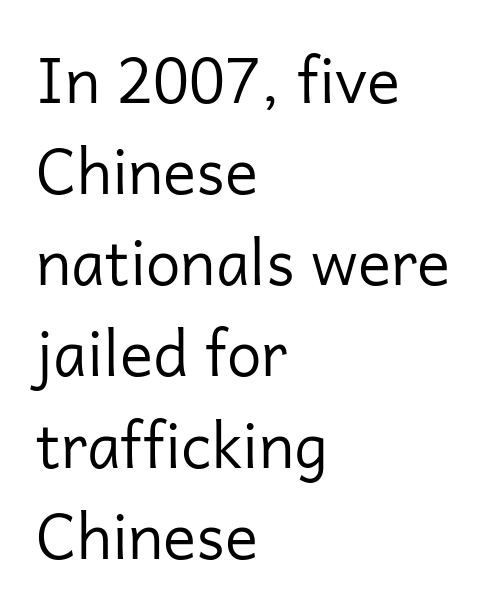
{"serif": "no", "italic": "no", "bold": "no", "weight": "regular", "width": "normal", "stroke_contrast": "low", "x_height": "medium", "monospaced": "no", "underline": "no", "align": "left", "line_spacing": "normal", "line_spacing_ratio": 1.47, "letter_spacing": "normal", "letter_spacing_em": 0.0, "glyph_px": 62}
